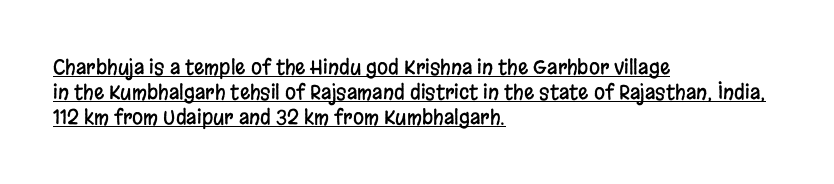
Honestly, the letter spacing is just normal — you wouldn't notice it. Each line starts at the same left margin while the right side varies. Students, observe the line beneath the letters — that is underlining. Rendered with straight, roman letterforms.
